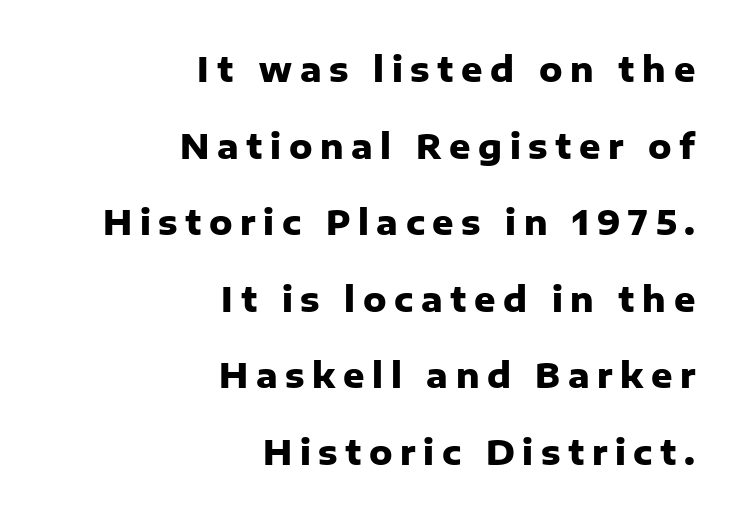
{"serif": "no", "italic": "no", "bold": "yes", "weight": "heavy", "width": "normal", "stroke_contrast": "low", "x_height": "medium", "monospaced": "no", "underline": "no", "align": "right", "line_spacing": "loose", "line_spacing_ratio": 2.32, "letter_spacing": "wide", "letter_spacing_em": 0.23, "glyph_px": 33}
